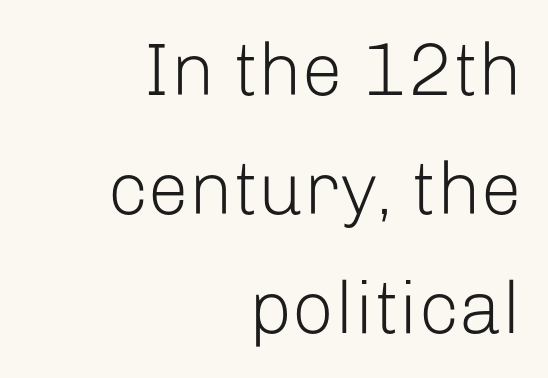
The string is rendered with underlining switched off. Leading matches the norm, producing a regular column. The letters stand upright; this is a roman face. This sample uses a sans-serif face. No extra ink here — the face is not bold.
